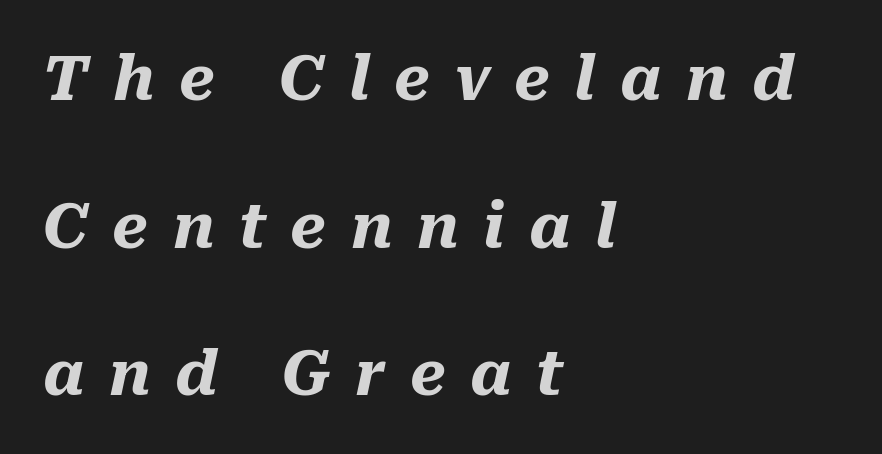
Q: Is the text bold? A: Yes.
Q: Is the text italic (slanted)? A: Yes, it leans right by about 10 degrees.
Q: Is the text underlined? A: No.
Q: How is the paragraph aligned? A: Left-aligned.
Q: Is the spacing between letters normal or unusually wide? A: Unusually wide.
Q: Is the spacing between lines tight, normal or loose? A: Loose.
Q: Width (condensed, normal, or wide)? A: Normal.
Q: Stroke contrast? A: Medium.
Q: x-height? A: Medium.
Q: Monospaced? A: No.
